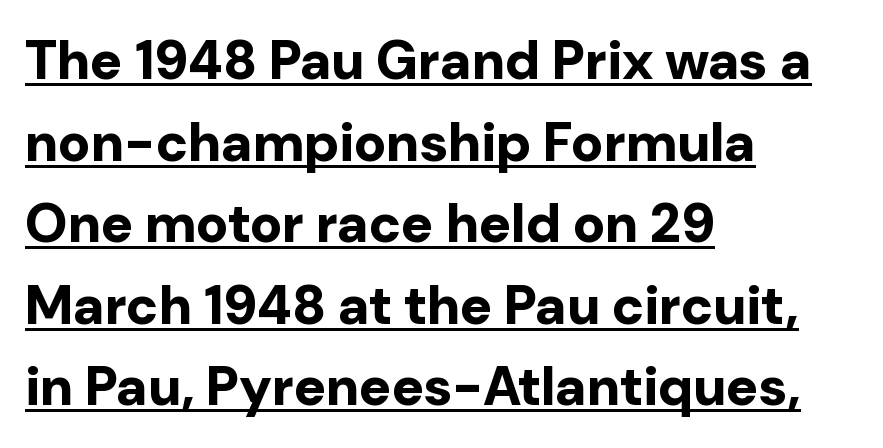
{"serif": "no", "italic": "no", "bold": "yes", "weight": "bold", "width": "normal", "stroke_contrast": "low", "x_height": "medium", "monospaced": "no", "underline": "yes", "align": "left", "line_spacing": "normal", "line_spacing_ratio": 1.51, "letter_spacing": "normal", "letter_spacing_em": 0.0, "glyph_px": 54}
